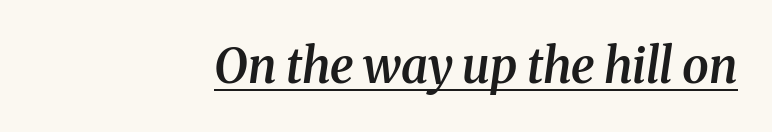
The image shows 48 px semibold serif type, italic (leaning right); set right-aligned, normal letter spacing, underlined; medium stroke contrast and a medium x-height.
